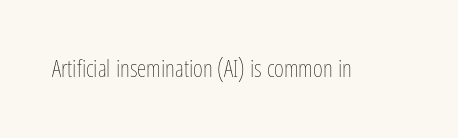
Only glyphs here, with clear space below each row. Notice how the stems are strictly vertical — no italics here. Between one letter and the next there's only the usual sliver of space. Is this a heavy cut? Hardly; it is regular or lighter.
